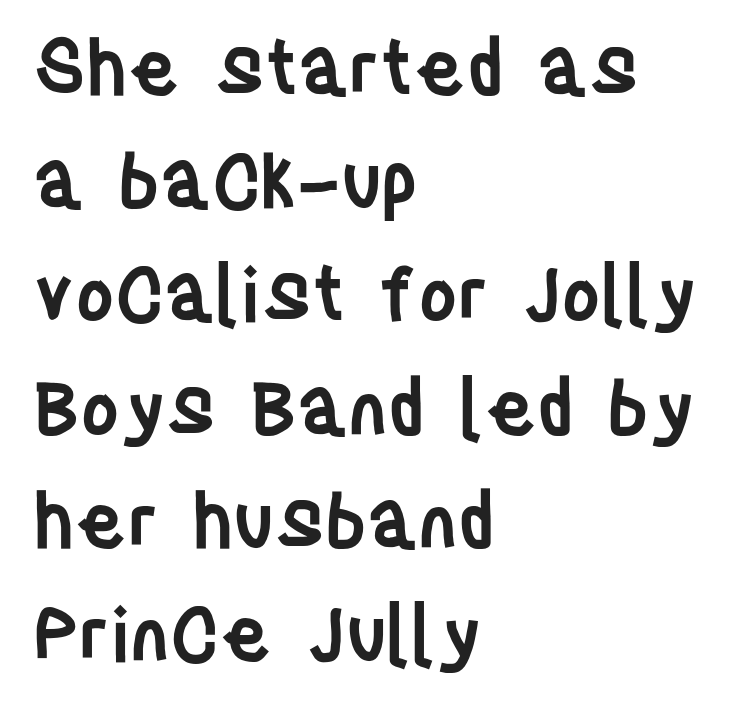
Q: Is the text bold? A: Semi-bold.
Q: Is the text italic (slanted)? A: No, it is upright.
Q: Is the typeface a serif or a sans-serif typeface? A: Sans-serif.
Q: Is the text underlined? A: No.
Q: How is the paragraph aligned? A: Left-aligned.
Q: Is the spacing between letters normal or unusually wide? A: Normal.
Q: Is the spacing between lines tight, normal or loose? A: Normal.
Q: Width (condensed, normal, or wide)? A: Condensed.
Q: Stroke contrast? A: Low.
Q: x-height? A: Large.
Q: Monospaced? A: No.
